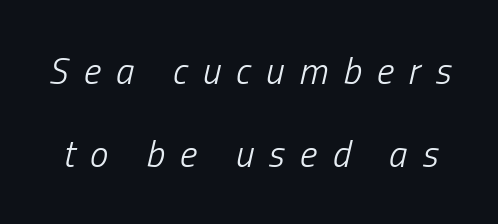
Unbolded letterforms with no extra heft. A great deal of white space separates one row of letters from the next. Anything drawn beneath the words? Only blank space. The letterforms stand isolated, each surrounded by extra space. The lettering tilts uniformly, giving the passage an italic look. Note the varied advance widths — an 'i' is clearly narrower than an 'm'.
